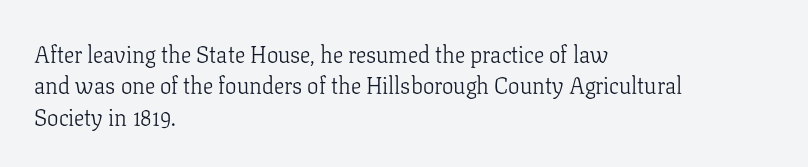
The image shows 23 px text type, upright; set left-aligned, normal line spacing (1.36x), normal letter spacing, not underlined.
